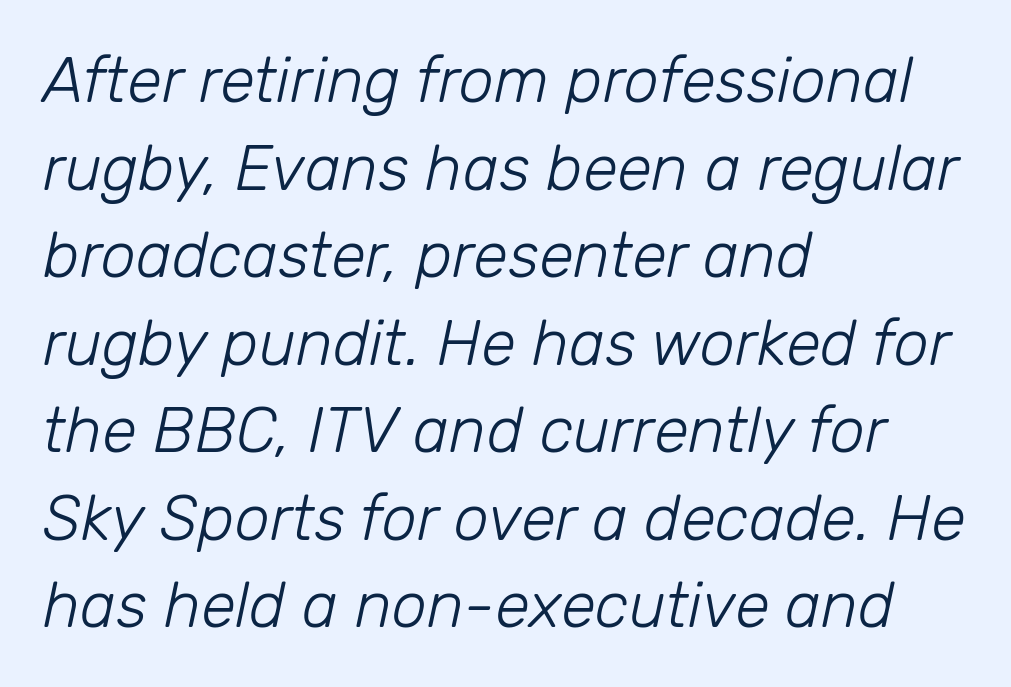
{"italic": "yes", "lean": "right", "slant_degrees": 12, "bold": "no", "weight": "light", "width": "normal", "stroke_contrast": "low", "x_height": "medium", "monospaced": "no", "underline": "no", "align": "left", "line_spacing": "normal", "line_spacing_ratio": 1.39, "letter_spacing": "normal", "letter_spacing_em": 0.0, "glyph_px": 63}
